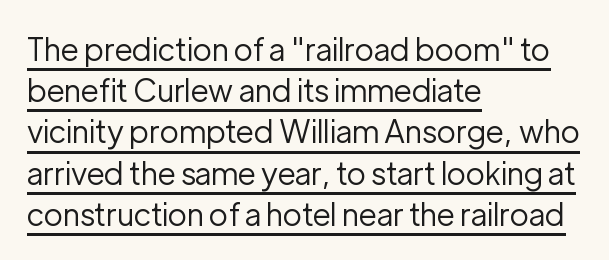
The image shows 31 px regular-weight sans-serif type, upright; set left-aligned, normal line spacing (1.33x), normal letter spacing, underlined; low stroke contrast and a medium x-height.
